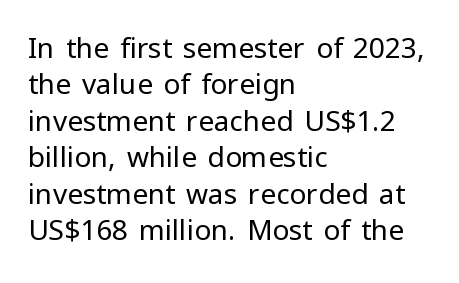
The image shows 28 px regular-weight sans-serif type, upright; set left-aligned, normal line spacing (1.3x), normal letter spacing, not underlined; low stroke contrast and a medium x-height.
